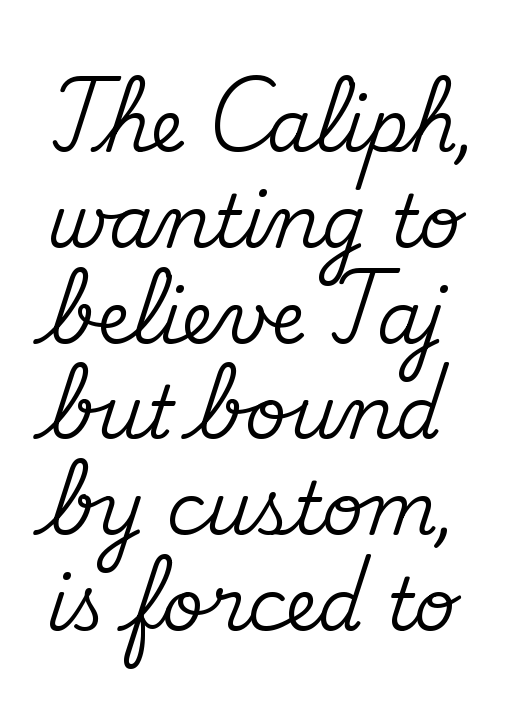
The letters advance in unequal steps, a hallmark of proportional type. The letters sit at their default tracking, neither squeezed nor spread. These lines sit exactly where default settings would place them.
